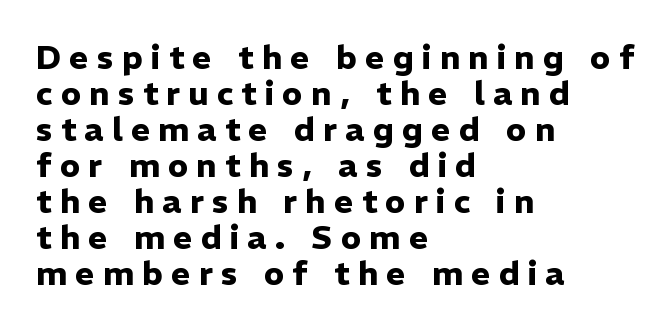
Each glyph is drawn with heavy, bold strokes. Alignment: flush left. If you drew a line through each stem, it would be perfectly vertical. Closely set lines give the paragraph a compact silhouette.
